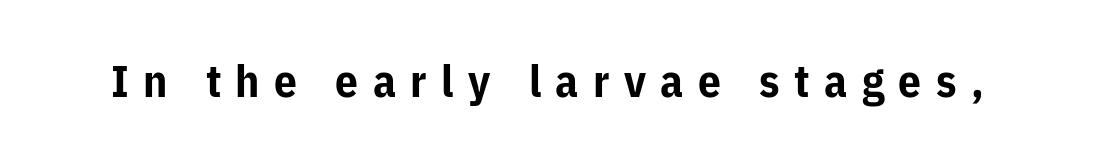
The area under the type is left untouched. Varying glyph widths throughout — classic text-font behaviour. Font category for this specimen: sans-serif. This is the regular roman posture of the typeface.
